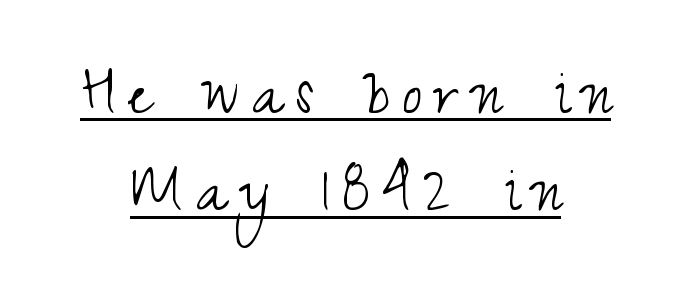
Q: Is the text bold? A: No.
Q: Is the text italic (slanted)? A: No, it is upright.
Q: Is the typeface a serif or a sans-serif typeface? A: Sans-serif.
Q: Is the text underlined? A: Yes.
Q: How is the paragraph aligned? A: Centered.
Q: Is the spacing between lines tight, normal or loose? A: Normal.
Q: Width (condensed, normal, or wide)? A: Condensed.
Q: Stroke contrast? A: Medium.
Q: x-height? A: Small.
Q: Monospaced? A: No.
